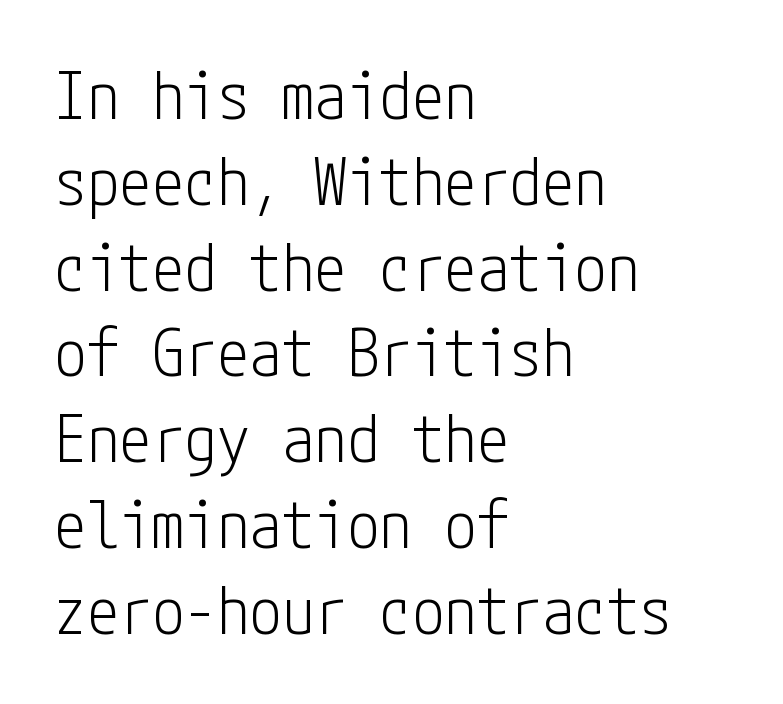
The rag falls on the right side of this text block. Unbolded letterforms with no extra heft. No italicization has been applied; the sample stays upright. Does the type have serifs? No, each stem ends abruptly. Normally led — the rows are evenly, conventionally spaced.
